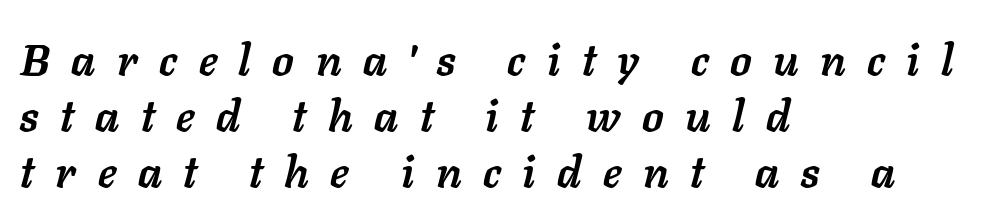
The image shows 44 px semibold type, italic (leaning right); set left-aligned, normal line spacing (1.27x), unusually wide letter spacing (+0.49 em), not underlined; low stroke contrast and a medium x-height.
